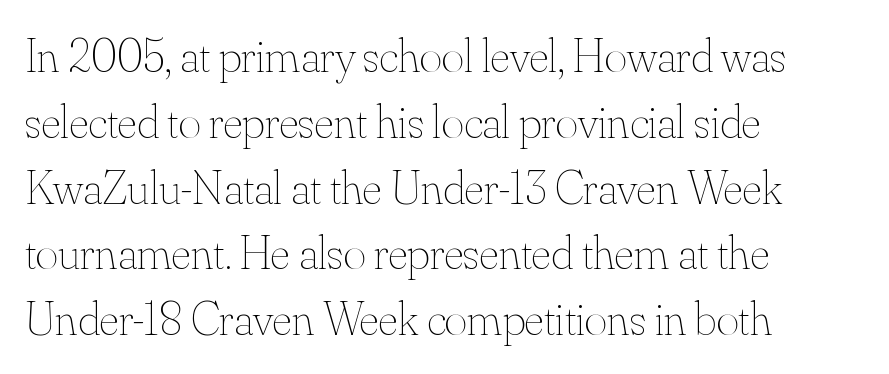
{"italic": "no", "bold": "no", "weight": "thin", "width": "normal", "stroke_contrast": "medium", "x_height": "small", "monospaced": "no", "underline": "no", "align": "left", "line_spacing": "normal", "line_spacing_ratio": 1.37, "letter_spacing": "normal", "letter_spacing_em": 0.0, "glyph_px": 48}
